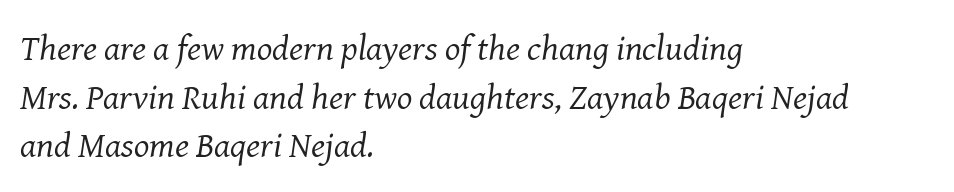
Q: Is the text bold? A: No.
Q: Is the text italic (slanted)? A: Yes, it leans right by about 8 degrees.
Q: Is the typeface a serif or a sans-serif typeface? A: Serif.
Q: Is the text underlined? A: No.
Q: How is the paragraph aligned? A: Left-aligned.
Q: Is the spacing between letters normal or unusually wide? A: Normal.
Q: Is the spacing between lines tight, normal or loose? A: Normal.
Q: Width (condensed, normal, or wide)? A: Normal.
Q: Stroke contrast? A: Medium.
Q: x-height? A: Medium.
Q: Monospaced? A: No.
